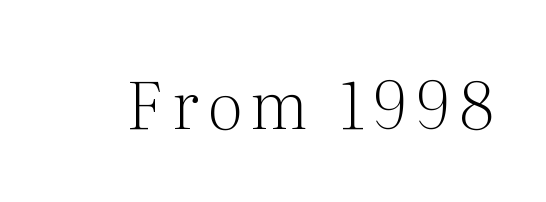
The glyphs in this specimen are seriffed. Every character sits straight up, as roman type does. Is this a fixed-width face? No — the glyphs have proportional, varying widths. Unbolded letterforms with no extra heft. Only glyphs here, with clear space below each row.
